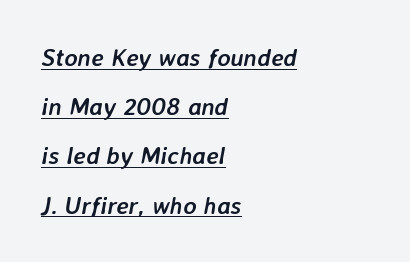
{"italic": "yes", "lean": "right", "slant_degrees": 7, "bold": "yes", "underline": "yes", "align": "left", "line_spacing": "loose", "line_spacing_ratio": 1.97, "letter_spacing": "normal", "letter_spacing_em": 0.0, "glyph_px": 25}
